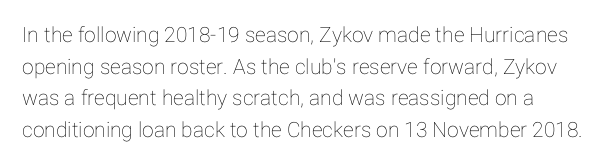
The typography opts for an upright posture over an oblique one. Between one letter and the next there's only the usual sliver of space. Evenly set lines give the paragraph a standard silhouette. The space directly below the letters is spotless.
